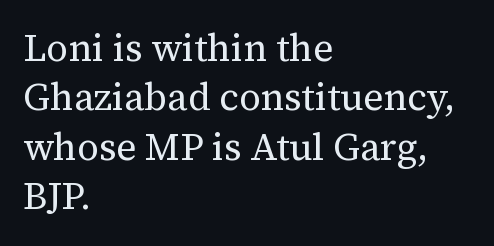
{"serif": "yes", "italic": "no", "bold": "no", "weight": "regular", "width": "normal", "stroke_contrast": "medium", "x_height": "medium", "monospaced": "no", "underline": "no", "align": "left", "line_spacing": "normal", "line_spacing_ratio": 1.3, "letter_spacing": "normal", "letter_spacing_em": 0.0, "glyph_px": 38}
